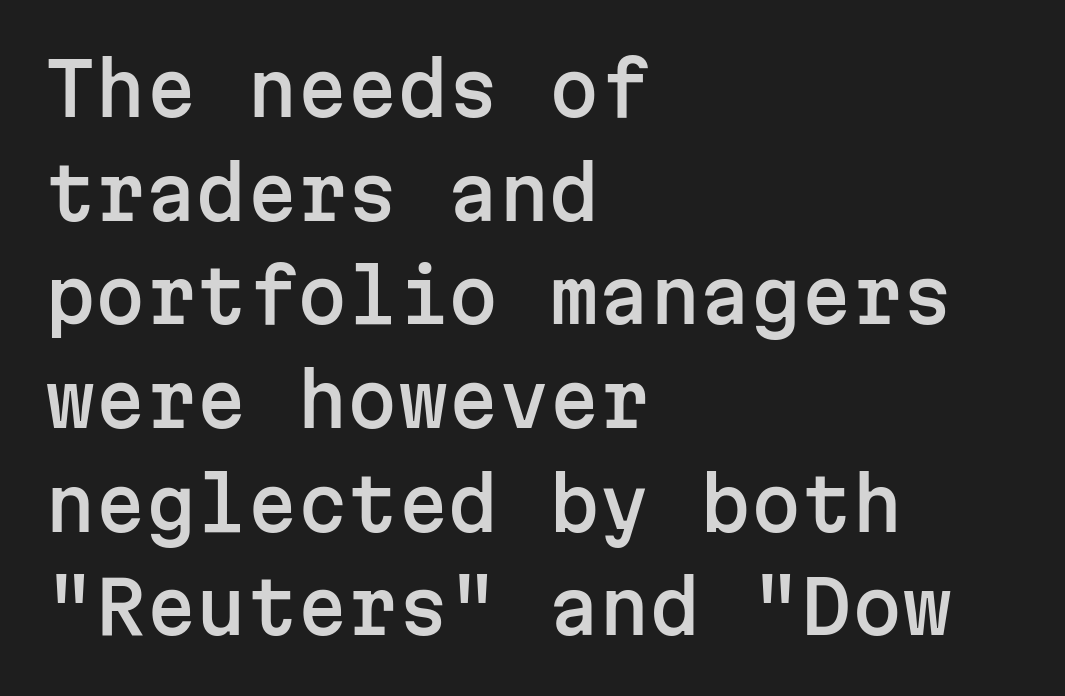
Q: Is the text italic (slanted)? A: No, it is upright.
Q: Is the typeface a serif or a sans-serif typeface? A: Sans-serif.
Q: Is the text underlined? A: No.
Q: How is the paragraph aligned? A: Left-aligned.
Q: Is the spacing between letters normal or unusually wide? A: Normal.
Q: Is the spacing between lines tight, normal or loose? A: Normal.
Q: Width (condensed, normal, or wide)? A: Normal.
Q: Stroke contrast? A: Low.
Q: x-height? A: Medium.
Q: Monospaced? A: Yes.
